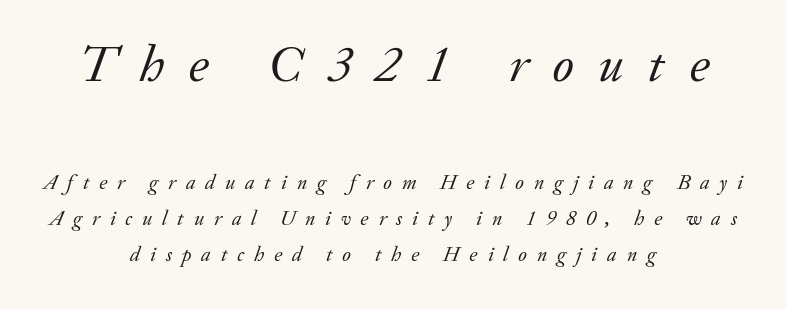
{"serif": "yes", "italic": "yes", "lean": "right", "slant_degrees": 20, "bold": "no", "weight": "regular", "width": "normal", "stroke_contrast": "low", "x_height": "small", "monospaced": "no", "underline": "no", "align": "center", "line_spacing_ratio": 1.73, "letter_spacing": "wide", "letter_spacing_em": 0.47, "larger_block": "first", "size_ratio": 2.48, "glyph_px": 52}
